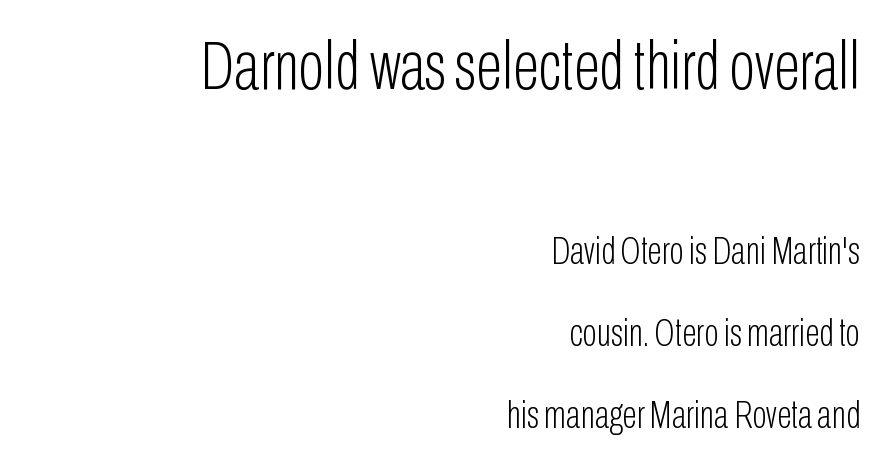
The image shows 69 px light, condensed sans-serif type, upright; set right-aligned, loose line spacing (2.11x), normal letter spacing, not underlined; the first (top) block is 1.77x larger; low stroke contrast and a medium x-height.
